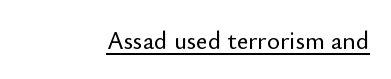
{"italic": "no", "underline": "yes", "letter_spacing": "normal", "letter_spacing_em": 0.0, "glyph_px": 25}
